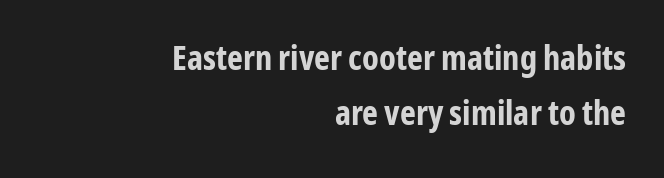
Q: Is the text bold? A: Yes.
Q: Is the text italic (slanted)? A: No, it is upright.
Q: Is the typeface a serif or a sans-serif typeface? A: Sans-serif.
Q: Is the text underlined? A: No.
Q: How is the paragraph aligned? A: Right-aligned.
Q: Is the spacing between letters normal or unusually wide? A: Normal.
Q: Is the spacing between lines tight, normal or loose? A: Normal.
Q: Width (condensed, normal, or wide)? A: Condensed.
Q: Stroke contrast? A: Low.
Q: x-height? A: Medium.
Q: Monospaced? A: No.
